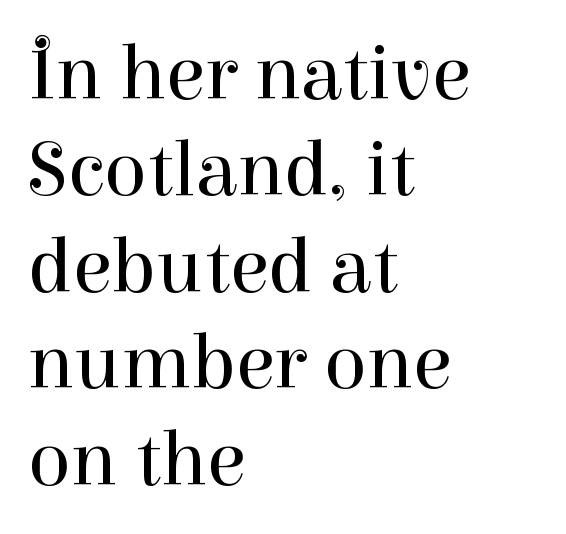
The image shows 79 px regular-weight serif type, upright; set left-aligned, line spacing 1.22x, normal letter spacing, not underlined; high stroke contrast and a medium x-height.
